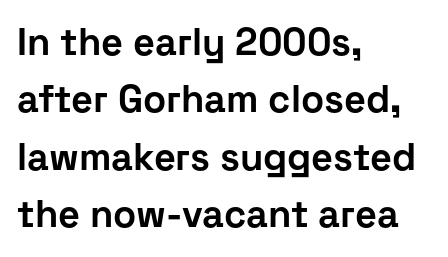
{"serif": "no", "italic": "no", "bold": "yes", "weight": "bold", "width": "normal", "stroke_contrast": "low", "x_height": "medium", "monospaced": "no", "underline": "no", "align": "left", "line_spacing": "normal", "line_spacing_ratio": 1.51, "letter_spacing": "normal", "letter_spacing_em": 0.0, "glyph_px": 38}
